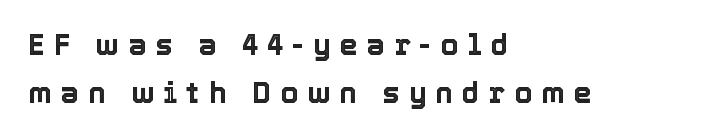
{"italic": "no", "width": "normal", "x_height": "medium", "monospaced": "no", "underline": "no", "align": "left", "line_spacing": "normal", "line_spacing_ratio": 1.64, "letter_spacing": "wide", "letter_spacing_em": 0.31, "glyph_px": 29}
